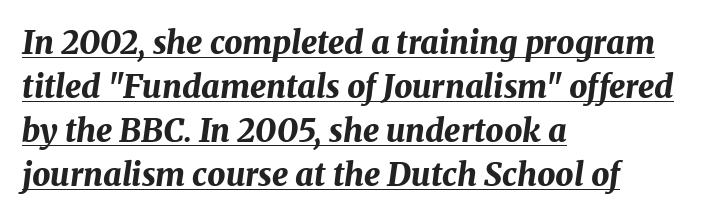
Leading: standard. The letters advance in unequal steps, a hallmark of proportional type. The rendering anchors every line to the left-hand side. This rendering features underlined lettering.
